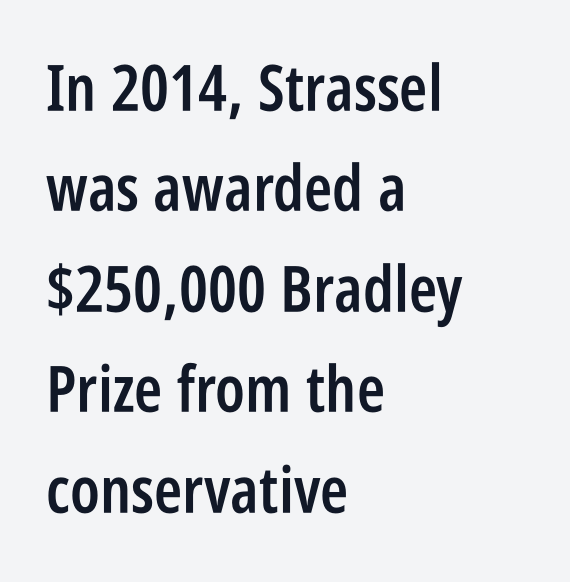
Which margin do the lines hug? The left one — the right edge is uneven. These lines sit exactly where default settings would place them. Type without underlining. No italicization has been applied; the sample stays upright. The letters advance in unequal steps, a hallmark of proportional type. The glyphs have the mass of a demibold cut, below bold.
